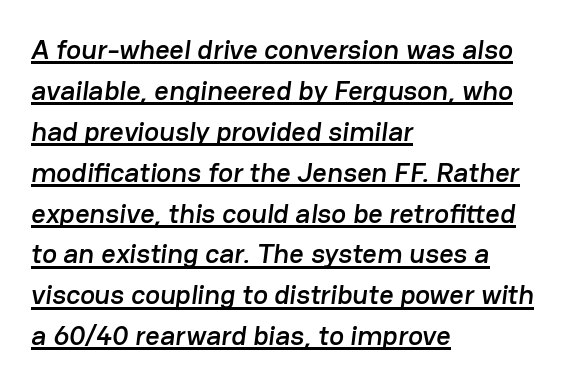
{"serif": "no", "width": "normal", "stroke_contrast": "low", "x_height": "medium", "monospaced": "no", "underline": "yes", "align": "left", "line_spacing": "normal", "line_spacing_ratio": 1.46, "letter_spacing": "normal", "letter_spacing_em": 0.0, "glyph_px": 28}
